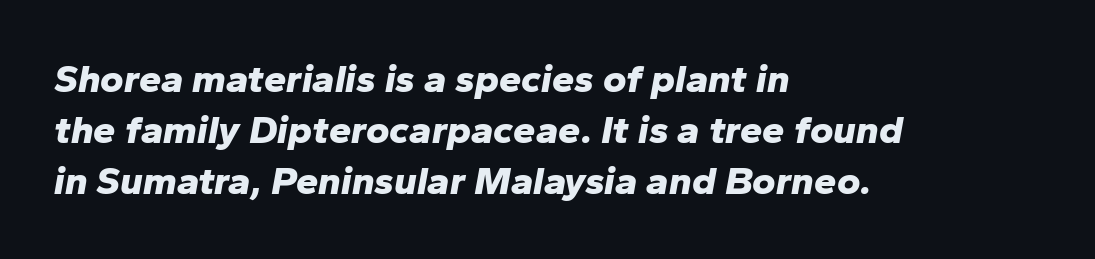
Q: Is the text bold? A: Yes.
Q: Is the text italic (slanted)? A: Yes, it leans right by about 10 degrees.
Q: Is the text underlined? A: No.
Q: How is the paragraph aligned? A: Left-aligned.
Q: Is the spacing between letters normal or unusually wide? A: Normal.
Q: Is the spacing between lines tight, normal or loose? A: Normal.
Q: Width (condensed, normal, or wide)? A: Normal.
Q: Stroke contrast? A: Low.
Q: x-height? A: Medium.
Q: Monospaced? A: No.
